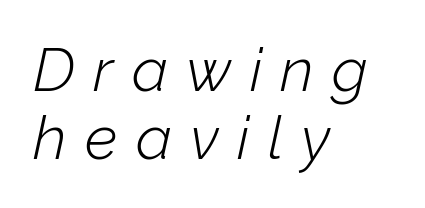
{"italic": "yes", "lean": "right", "slant_degrees": 12, "bold": "no", "weight": "light", "width": "normal", "stroke_contrast": "low", "x_height": "medium", "monospaced": "no", "underline": "no", "align": "left", "line_spacing": "tight", "line_spacing_ratio": 1.12, "letter_spacing": "wide", "letter_spacing_em": 0.3, "glyph_px": 61}
